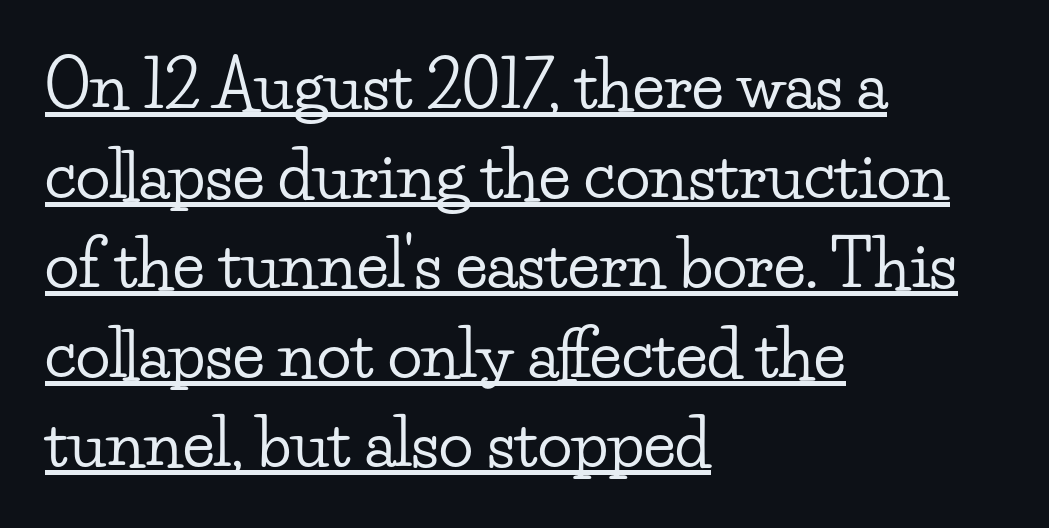
The typography opts for an upright posture over an oblique one. The ragged edge is on the right, which tells us the setting is flush left. The specimen includes a rule beneath the text block's lines. Spacing verdict: proportional, widths tailored to each character. Serif or sans? Serif — the stroke terminals have little feet. The designer left line spacing at the default.
